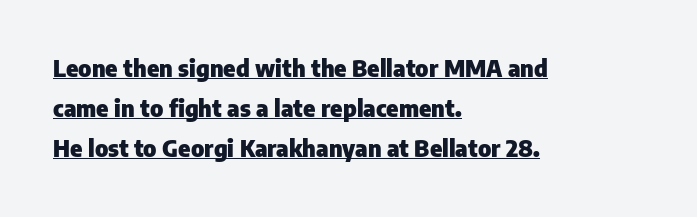
{"italic": "no", "bold": "yes", "underline": "yes", "align": "left", "line_spacing_ratio": 1.75, "letter_spacing": "normal", "letter_spacing_em": 0.0, "glyph_px": 23}
